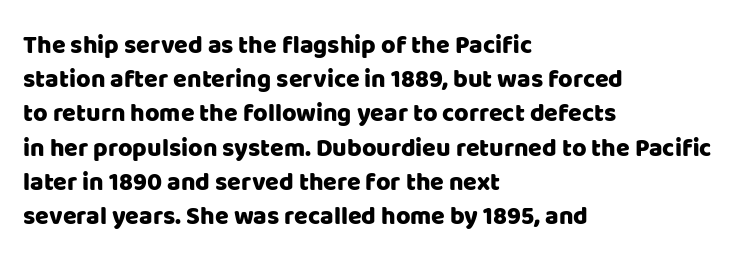
{"italic": "no", "underline": "no", "align": "left", "line_spacing": "normal", "line_spacing_ratio": 1.37, "letter_spacing": "normal", "letter_spacing_em": 0.0, "glyph_px": 25}
